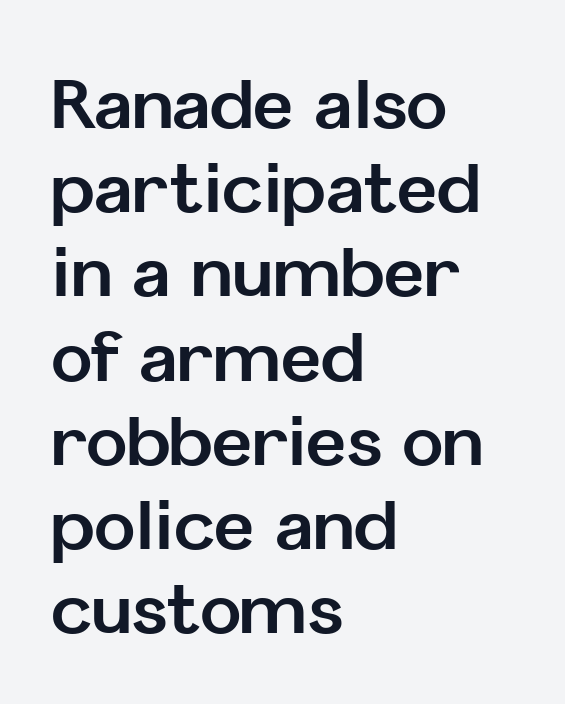
The image shows 69 px bold sans-serif type, upright; set left-aligned, line spacing 1.22x, normal letter spacing, not underlined; low stroke contrast and a medium x-height.
